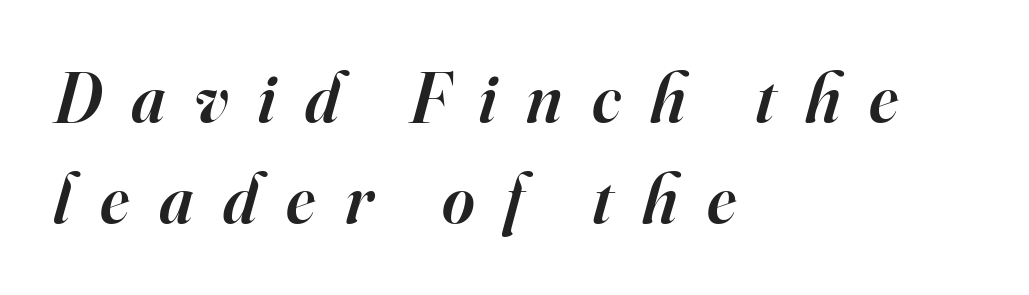
This sample uses expanded letter spacing, leaving extra air between glyphs. Students, this is semibold: more ink than regular, less than bold. Typographically, this falls in the serif category. Horizontal bands of white between lines are of average thickness. Horizontal alignment here is leftward, the default for most running prose. Just letters on the line, the space beneath them empty.
